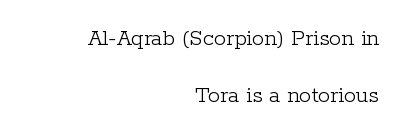
Is the letter spacing exaggerated? No — it looks like the ordinary default. The baseline area is clear. Which margin do the lines hug? The right one — the left edge is uneven. How would I describe the line gaps? Wide and relaxed. Ascenders rise straight up at ninety degrees. The characters are drawn with everyday or finer stroke widths.
